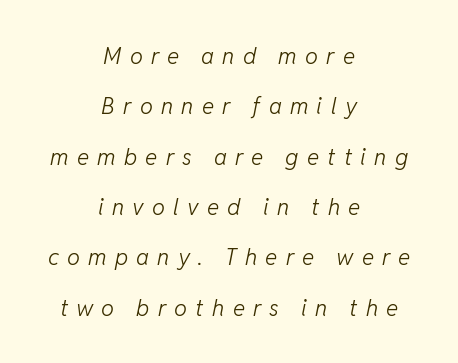
{"italic": "yes", "lean": "right", "slant_degrees": 11, "bold": "no", "underline": "no", "align": "center", "line_spacing": "loose", "line_spacing_ratio": 2.19, "letter_spacing": "wide", "letter_spacing_em": 0.36, "glyph_px": 23}
